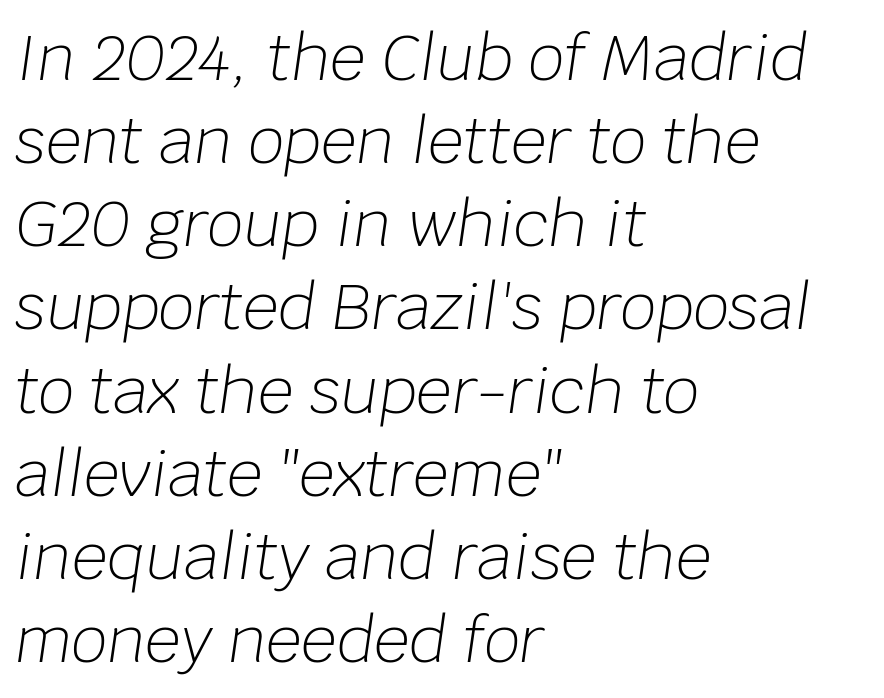
The letterforms sit at book weight or below. The horizontal fit of the characters is conventional and even. The typesetter chose a ragged-right arrangement here. Characters are canted at an angle relative to the baseline's perpendicular.
